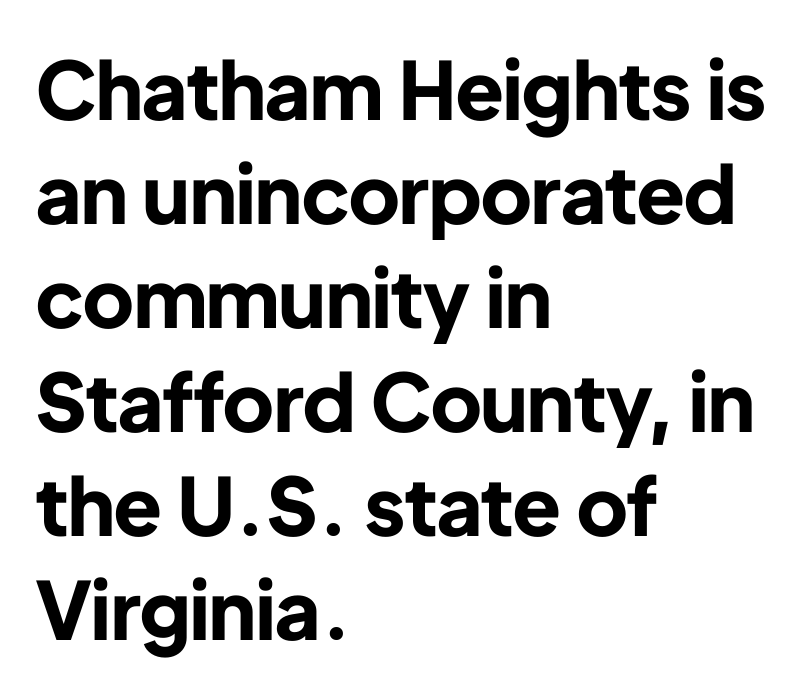
The image shows 80 px bold sans-serif type, upright; set left-aligned, normal line spacing (1.3x), normal letter spacing, not underlined; low stroke contrast and a medium x-height.
